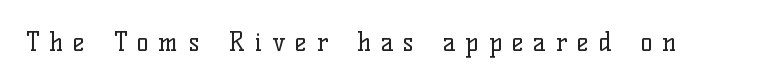
{"italic": "no", "bold": "no", "underline": "no", "letter_spacing": "wide", "letter_spacing_em": 0.4, "glyph_px": 25}
